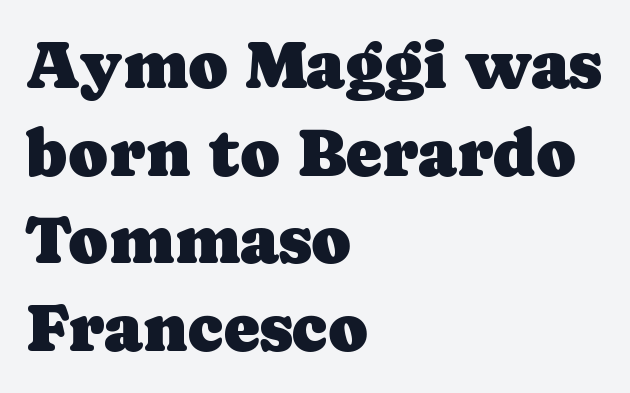
The image shows 68 px serif type, upright; set left-aligned, normal line spacing (1.29x), normal letter spacing, not underlined; low stroke contrast and a medium x-height.
